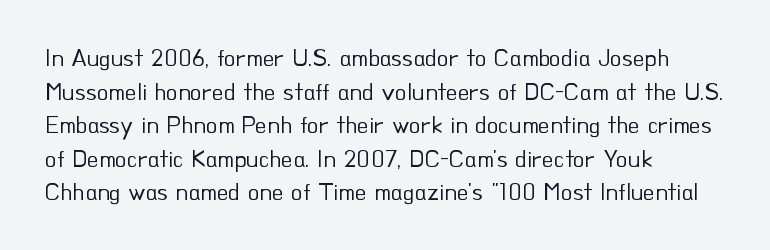
{"italic": "no", "bold": "no", "underline": "no", "align": "left", "line_spacing": "normal", "line_spacing_ratio": 1.4, "letter_spacing": "normal", "letter_spacing_em": 0.0, "glyph_px": 24}
